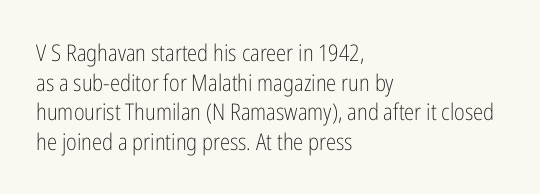
{"italic": "no", "bold": "no", "underline": "no", "align": "left", "line_spacing": "normal", "line_spacing_ratio": 1.29, "letter_spacing": "normal", "letter_spacing_em": 0.0, "glyph_px": 23}
